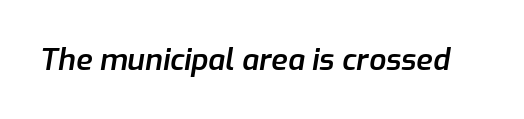
Do the characters align in a grid? No, the font is proportional. Between one letter and the next there's only the usual sliver of space. Looking at the ascenders, they clearly lean. Check under the words: just untouched page.
